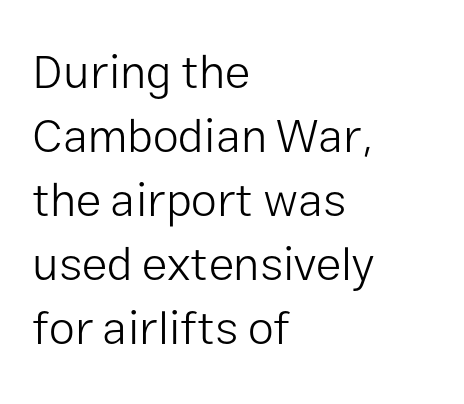
Q: Is the text bold? A: No.
Q: Is the text italic (slanted)? A: No, it is upright.
Q: Is the typeface a serif or a sans-serif typeface? A: Sans-serif.
Q: Is the text underlined? A: No.
Q: How is the paragraph aligned? A: Left-aligned.
Q: Is the spacing between letters normal or unusually wide? A: Normal.
Q: Is the spacing between lines tight, normal or loose? A: Normal.
Q: Width (condensed, normal, or wide)? A: Normal.
Q: Stroke contrast? A: Low.
Q: x-height? A: Medium.
Q: Monospaced? A: No.
